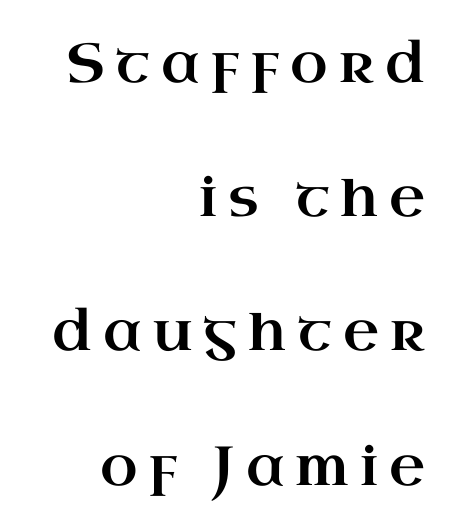
The image shows 55 px wide serif type, upright; set right-aligned, loose line spacing (2.44x), unusually wide letter spacing (+0.2 em), not underlined; high stroke contrast and a small x-height.
